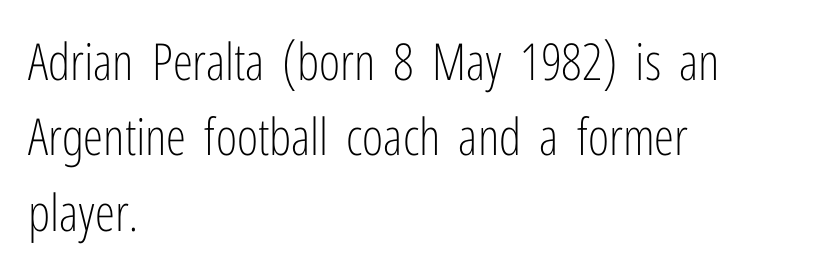
The image shows 51 px light, condensed sans-serif type, upright; set left-aligned, normal line spacing (1.48x), normal letter spacing, not underlined; low stroke contrast and a medium x-height.
